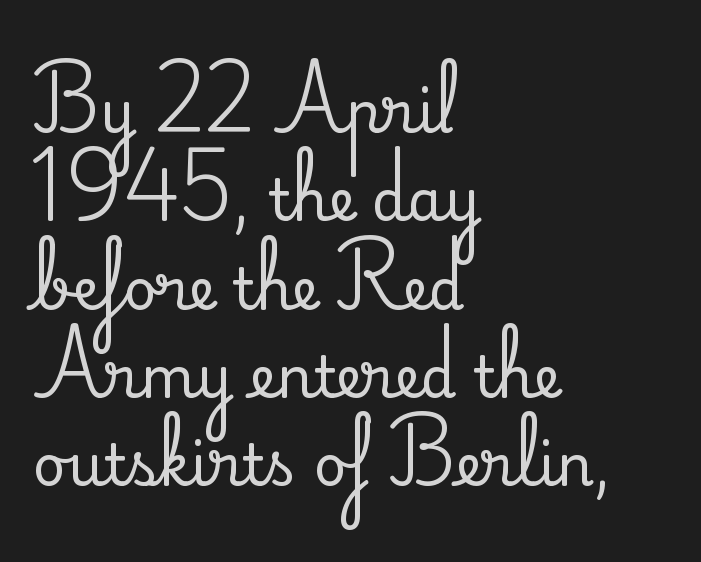
Look at the bottom of the vertical strokes: they flare into serifs here. When letters stand straight like this, we call the style roman or upright. A bare baseline throughout the passage. Every row of glyphs begins at an identical x-position on the left.
